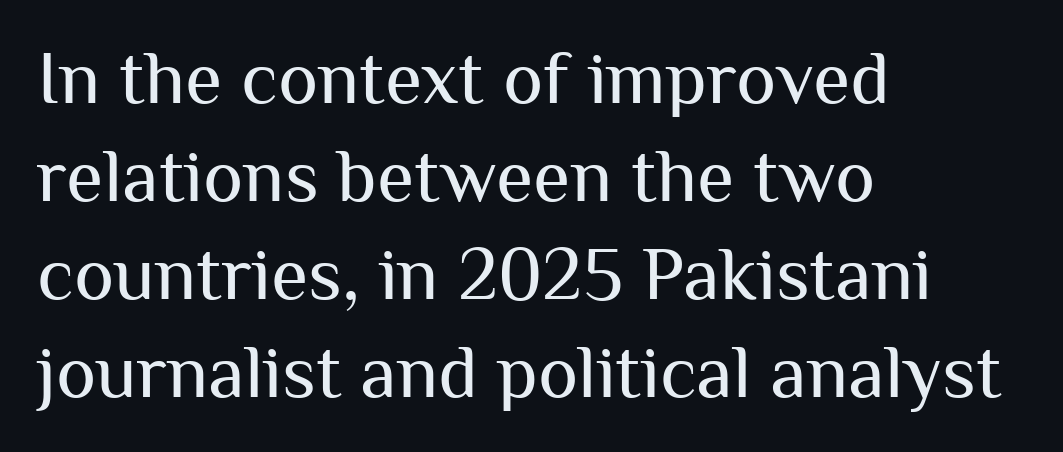
Q: Is the text bold? A: No.
Q: Is the text italic (slanted)? A: No, it is upright.
Q: Is the typeface a serif or a sans-serif typeface? A: Sans-serif.
Q: Is the text underlined? A: No.
Q: How is the paragraph aligned? A: Left-aligned.
Q: Is the spacing between letters normal or unusually wide? A: Normal.
Q: Is the spacing between lines tight, normal or loose? A: Normal.
Q: Width (condensed, normal, or wide)? A: Normal.
Q: Stroke contrast? A: Medium.
Q: x-height? A: Medium.
Q: Monospaced? A: No.
